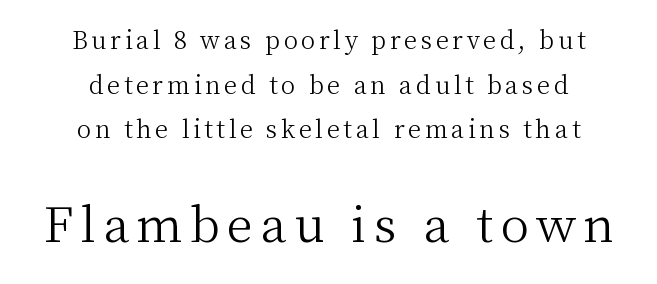
Q: Is the text bold? A: No.
Q: Is the text italic (slanted)? A: No, it is upright.
Q: Is the typeface a serif or a sans-serif typeface? A: Serif.
Q: Is the text underlined? A: No.
Q: How is the paragraph aligned? A: Centered.
Q: Which block of text is set in a larger size, the first (top) or the second (bottom)? A: The second (bottom) one.
Q: Width (condensed, normal, or wide)? A: Normal.
Q: Stroke contrast? A: Medium.
Q: x-height? A: Medium.
Q: Monospaced? A: No.
